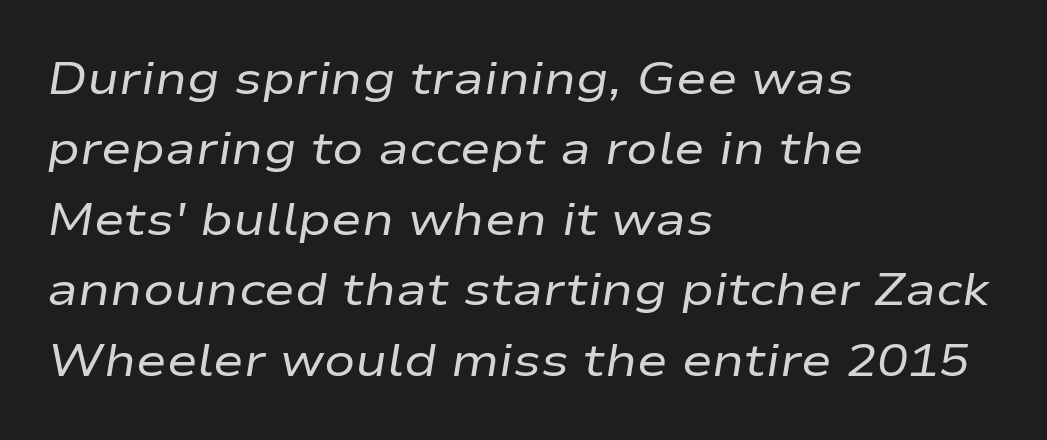
No extra tracking has been applied to these lines. The passage shown is typed in a proportional face where columns would drift. All the whitespace from short lines collects on the right. The designer left line spacing at the default.
